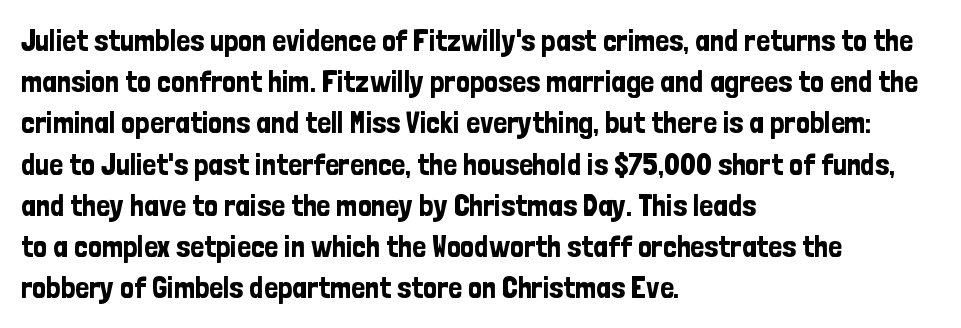
The letters sit at their default tracking, neither squeezed nor spread. Leading matches the norm, producing a regular column. A roman cut, with each character standing at attention. These lines are rendered in a variable-pitch font. Casual observation: everything's shoved over to the left. Plain, unruled lines of type.
